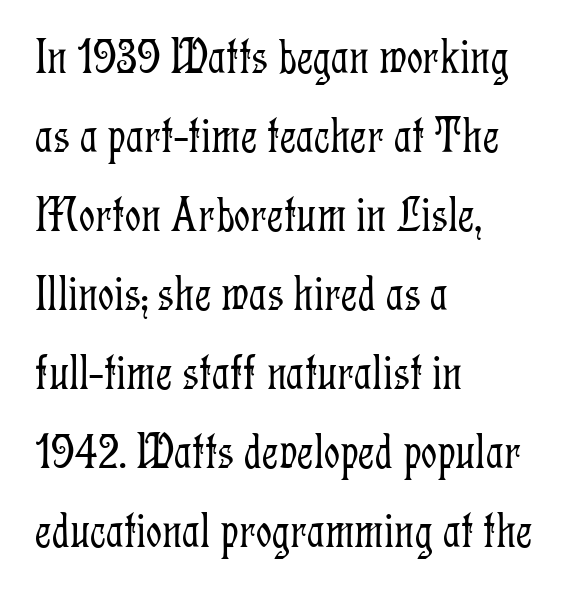
{"serif": "yes", "italic": "no", "bold": "no", "weight": "light", "width": "condensed", "stroke_contrast": "low", "x_height": "medium", "monospaced": "no", "underline": "no", "align": "left", "line_spacing": "normal", "line_spacing_ratio": 1.58, "letter_spacing": "normal", "letter_spacing_em": 0.0, "glyph_px": 50}
